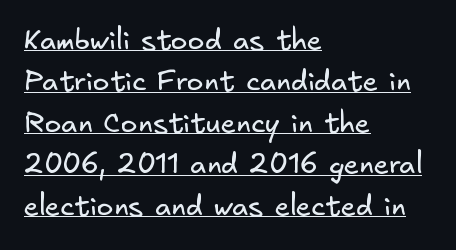
{"serif": "no", "bold": "no", "weight": "regular", "width": "normal", "stroke_contrast": "low", "x_height": "small", "underline": "yes", "align": "left", "line_spacing": "normal", "line_spacing_ratio": 1.48, "letter_spacing": "normal", "letter_spacing_em": 0.0, "glyph_px": 28}
